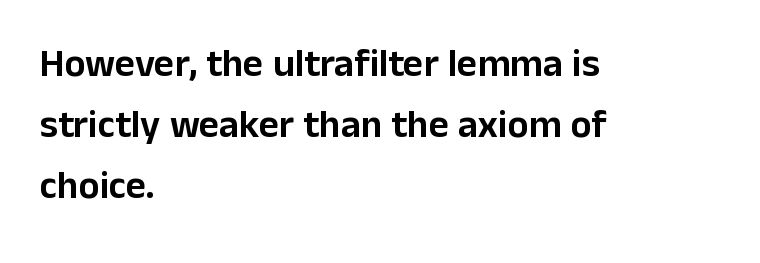
{"serif": "no", "italic": "no", "width": "normal", "stroke_contrast": "low", "x_height": "medium", "monospaced": "no", "underline": "no", "align": "left", "line_spacing": "normal", "line_spacing_ratio": 1.57, "letter_spacing": "normal", "letter_spacing_em": 0.0, "glyph_px": 39}
